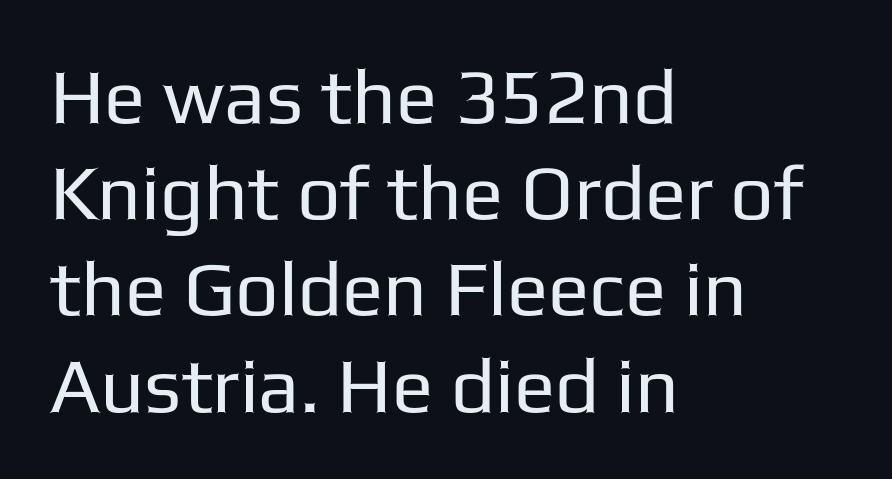
{"serif": "no", "italic": "no", "bold": "no", "weight": "regular", "width": "normal", "stroke_contrast": "low", "x_height": "medium", "monospaced": "no", "underline": "no", "align": "left", "line_spacing": "normal", "line_spacing_ratio": 1.25, "letter_spacing": "normal", "letter_spacing_em": 0.0, "glyph_px": 77}
